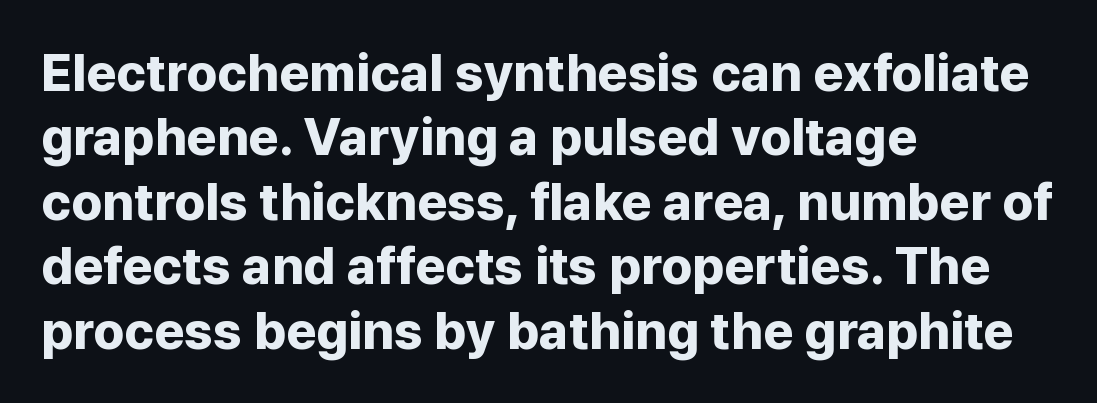
Q: Is the text bold? A: Yes.
Q: Is the text italic (slanted)? A: No, it is upright.
Q: Is the typeface a serif or a sans-serif typeface? A: Sans-serif.
Q: Is the text underlined? A: No.
Q: How is the paragraph aligned? A: Left-aligned.
Q: Is the spacing between letters normal or unusually wide? A: Normal.
Q: Width (condensed, normal, or wide)? A: Normal.
Q: Stroke contrast? A: Low.
Q: x-height? A: Medium.
Q: Monospaced? A: No.
